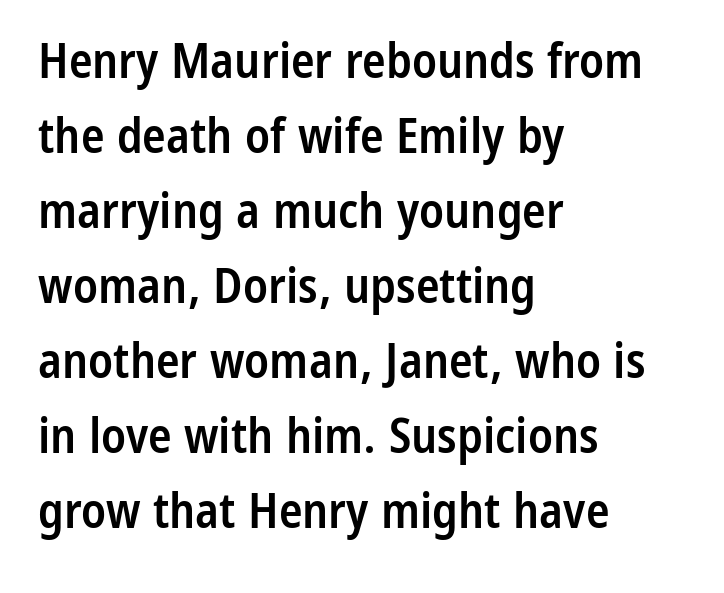
The image shows 49 px semibold, condensed sans-serif type, upright; set left-aligned, normal line spacing (1.53x), normal letter spacing, not underlined; low stroke contrast and a medium x-height.
